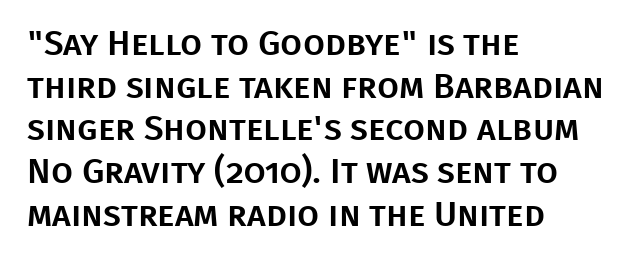
The image shows 35 px sans-serif type, upright; set left-aligned, line spacing 1.22x, normal letter spacing, not underlined; low stroke contrast and a large x-height.
